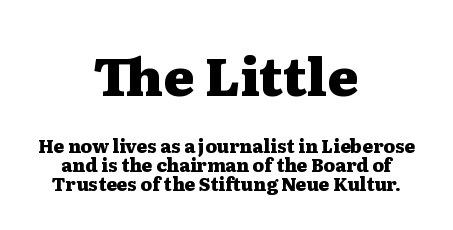
This is heavy type, rendered in bold. Between these two stacked blocks, the higher one wins on size. The gaps between neighbouring characters are ordinary and unremarkable. Compared with a flush-left layout, this one balances lines on the center instead. What's the leading like? Squeezed, with rows nearly overlapping. The gap between lines stays unmarked.
